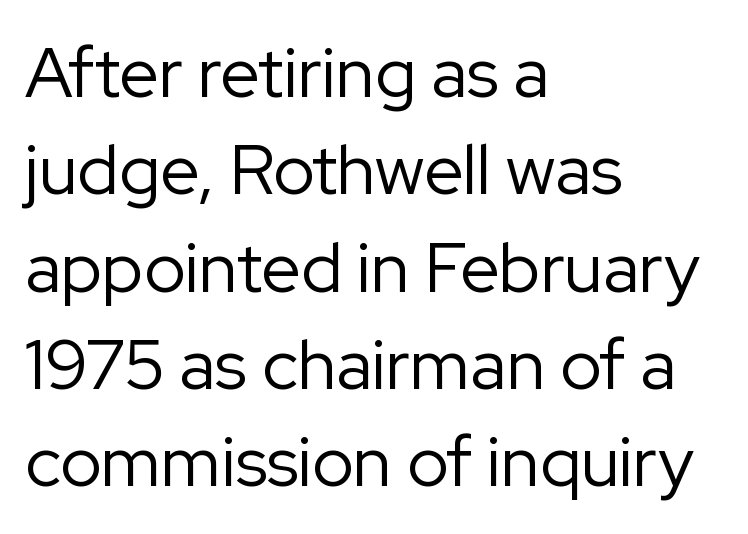
Q: Is the text bold? A: No.
Q: Is the text italic (slanted)? A: No, it is upright.
Q: Is the typeface a serif or a sans-serif typeface? A: Sans-serif.
Q: Is the text underlined? A: No.
Q: How is the paragraph aligned? A: Left-aligned.
Q: Is the spacing between letters normal or unusually wide? A: Normal.
Q: Is the spacing between lines tight, normal or loose? A: Normal.
Q: Width (condensed, normal, or wide)? A: Normal.
Q: Stroke contrast? A: Low.
Q: x-height? A: Medium.
Q: Monospaced? A: No.
